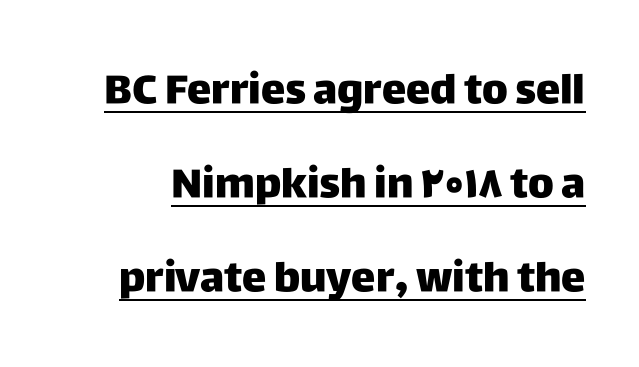
Q: Is the text italic (slanted)? A: No, it is upright.
Q: Is the typeface a serif or a sans-serif typeface? A: Sans-serif.
Q: Is the text underlined? A: Yes.
Q: Is the spacing between letters normal or unusually wide? A: Normal.
Q: Is the spacing between lines tight, normal or loose? A: Loose.
Q: Width (condensed, normal, or wide)? A: Normal.
Q: Stroke contrast? A: Low.
Q: x-height? A: Large.
Q: Monospaced? A: No.
